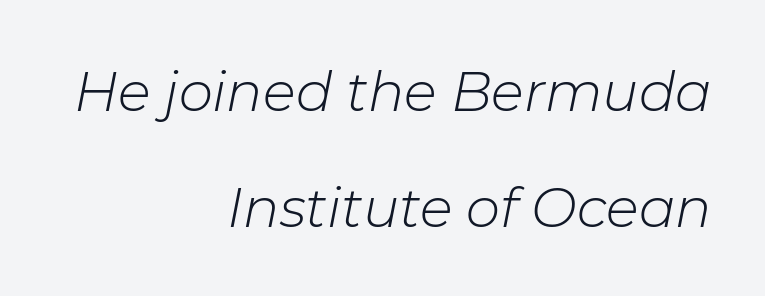
Q: Is the text bold? A: No.
Q: Is the text italic (slanted)? A: Yes, it leans right by about 11 degrees.
Q: Is the text underlined? A: No.
Q: How is the paragraph aligned? A: Right-aligned.
Q: Is the spacing between letters normal or unusually wide? A: Normal.
Q: Is the spacing between lines tight, normal or loose? A: Loose.
Q: Width (condensed, normal, or wide)? A: Normal.
Q: Stroke contrast? A: Low.
Q: x-height? A: Medium.
Q: Monospaced? A: No.
